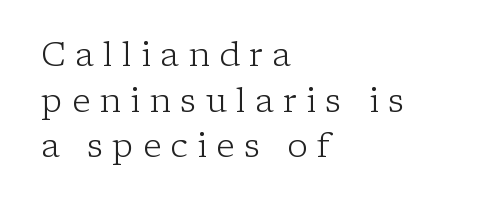
This block has exactly the height ordinary leading produces. The weight would be labelled regular, book, light, or lighter still. How are the letters spaced? Widely, with obvious added tracking. Line starts are locked; line ends wander. Quick note: not italic, upright. Old-style or modern, the face here clearly has serifs.
